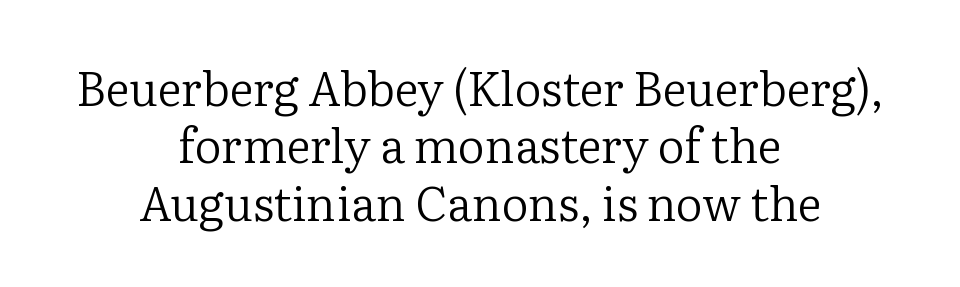
{"serif": "yes", "italic": "no", "bold": "no", "weight": "regular", "width": "normal", "stroke_contrast": "low", "x_height": "medium", "monospaced": "no", "underline": "no", "align": "center", "line_spacing_ratio": 1.22, "letter_spacing": "normal", "letter_spacing_em": 0.0, "glyph_px": 47}
